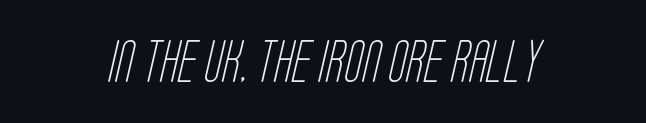
The image shows 42 px light, condensed sans-serif type; set normal letter spacing, not underlined; low stroke contrast and a large x-height.
